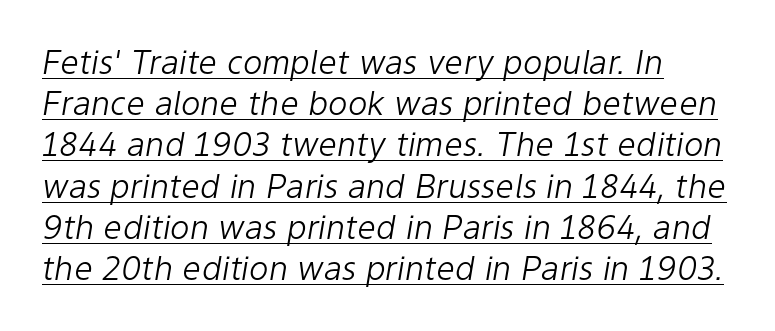
Q: Is the text bold? A: No.
Q: Is the text italic (slanted)? A: Yes, it leans right by about 9 degrees.
Q: Is the text underlined? A: Yes.
Q: How is the paragraph aligned? A: Left-aligned.
Q: Is the spacing between letters normal or unusually wide? A: Normal.
Q: Is the spacing between lines tight, normal or loose? A: Normal.
Q: Width (condensed, normal, or wide)? A: Normal.
Q: Stroke contrast? A: Low.
Q: x-height? A: Medium.
Q: Monospaced? A: No.
